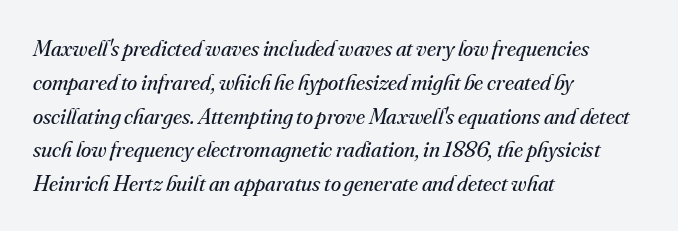
Q: Is the text bold? A: No.
Q: Is the text italic (slanted)? A: Yes, it leans right by about 16 degrees.
Q: Is the text underlined? A: No.
Q: How is the paragraph aligned? A: Left-aligned.
Q: Is the spacing between letters normal or unusually wide? A: Normal.
Q: Is the spacing between lines tight, normal or loose? A: Normal.
